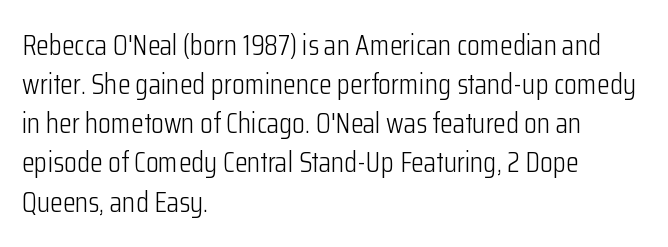
Style check: upright. Vertical stems look standard width or narrower in stroke. Descender tails drop into unmarked territory. This sample uses plain, unmodified letter spacing. The leading is moderate, giving the passage an even texture.
